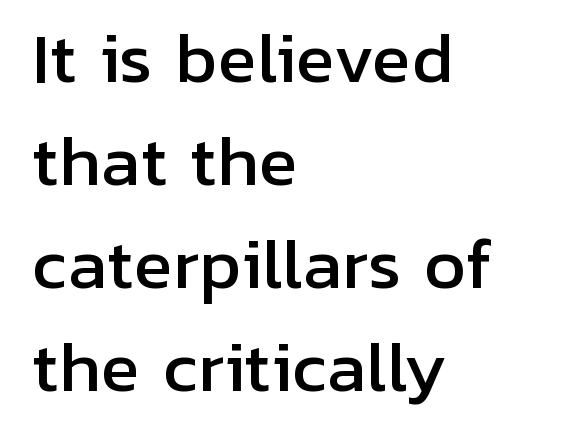
The image shows 66 px sans-serif type, upright; set left-aligned, normal line spacing (1.56x), normal letter spacing, not underlined; low stroke contrast and a medium x-height.
